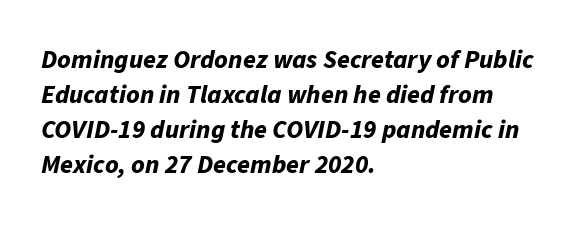
Q: Is the text bold? A: Yes.
Q: Is the text italic (slanted)? A: Yes, it leans right by about 11 degrees.
Q: Is the text underlined? A: No.
Q: How is the paragraph aligned? A: Left-aligned.
Q: Is the spacing between letters normal or unusually wide? A: Normal.
Q: Is the spacing between lines tight, normal or loose? A: Normal.
